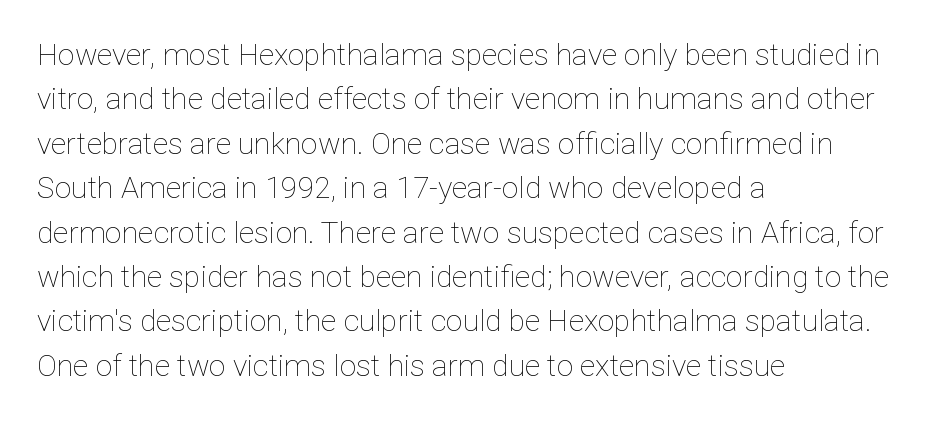
The image shows 30 px thin type, upright; set left-aligned, normal line spacing (1.48x), normal letter spacing, not underlined; low stroke contrast and a medium x-height.
